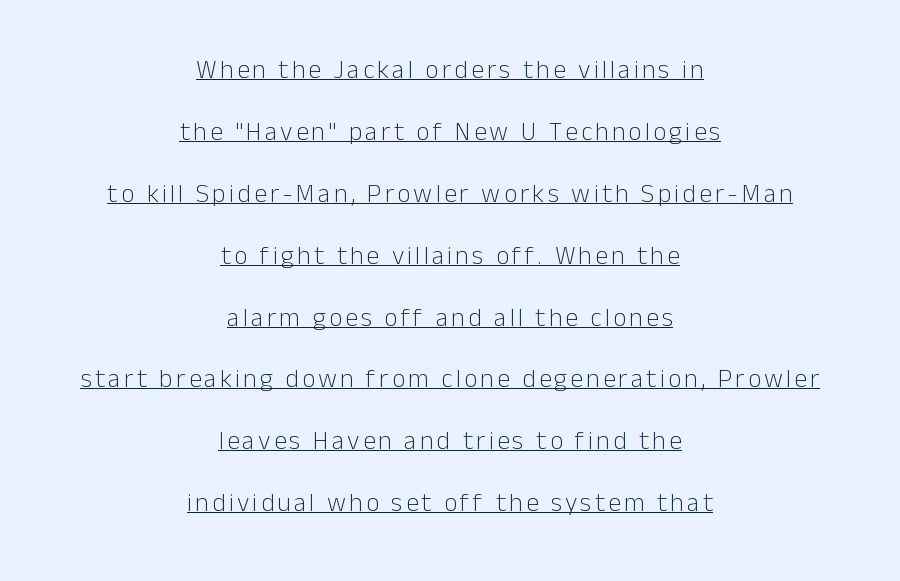
The image shows 26 px text type, upright; set centered, loose line spacing (2.38x), underlined.
